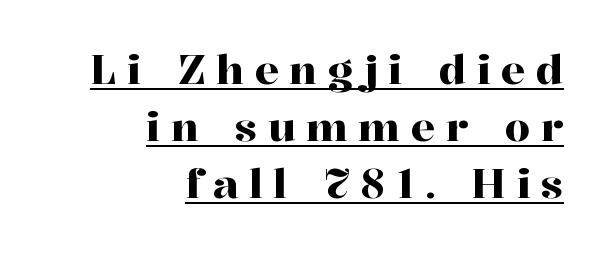
The image shows 40 px serif type, upright; set right-aligned, normal line spacing (1.43x), unusually wide letter spacing (+0.27 em), underlined; high stroke contrast and a medium x-height.
